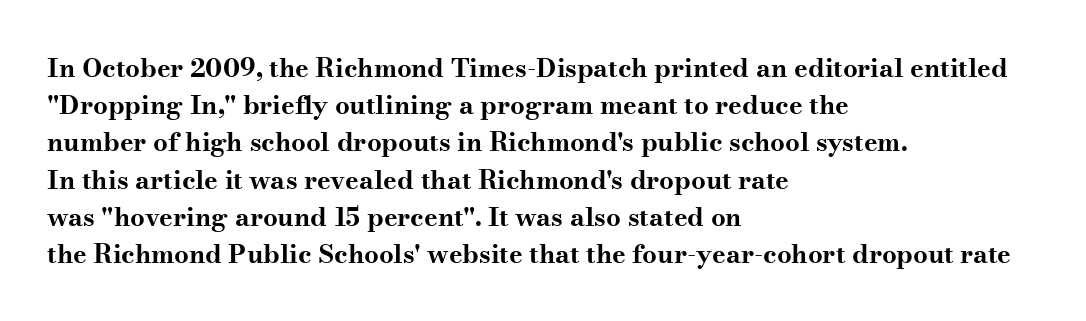
{"italic": "no", "bold": "yes", "underline": "no", "align": "left", "line_spacing": "normal", "line_spacing_ratio": 1.43, "letter_spacing": "normal", "letter_spacing_em": 0.0, "glyph_px": 26}
